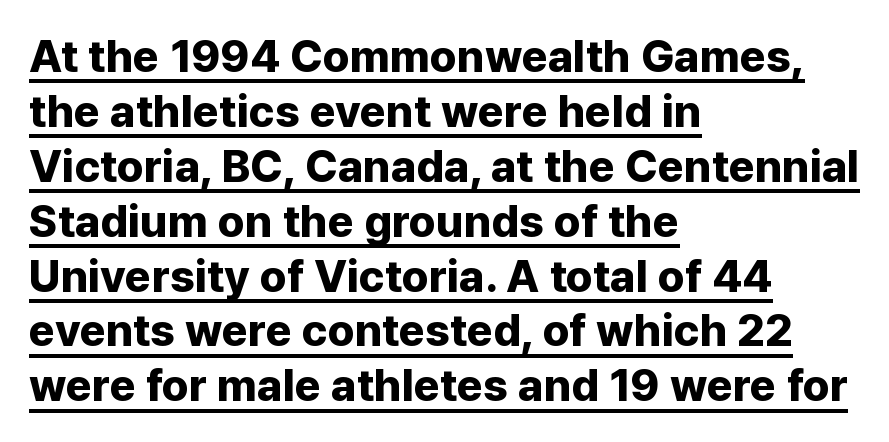
Q: Is the text bold? A: Yes.
Q: Is the text italic (slanted)? A: No, it is upright.
Q: Is the typeface a serif or a sans-serif typeface? A: Sans-serif.
Q: Is the text underlined? A: Yes.
Q: How is the paragraph aligned? A: Left-aligned.
Q: Is the spacing between letters normal or unusually wide? A: Normal.
Q: Width (condensed, normal, or wide)? A: Normal.
Q: Stroke contrast? A: Low.
Q: x-height? A: Medium.
Q: Monospaced? A: No.
